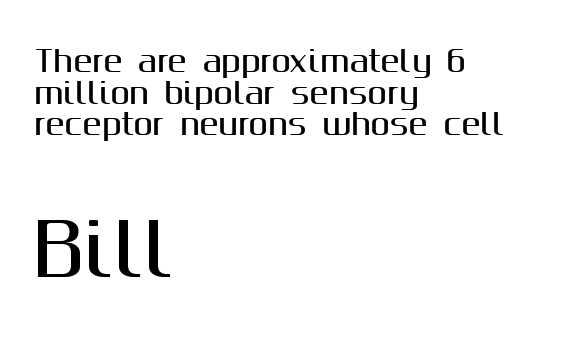
{"serif": "no", "italic": "no", "width": "normal", "stroke_contrast": "medium", "x_height": "medium", "monospaced": "no", "underline": "no", "align": "left", "line_spacing": "tight", "line_spacing_ratio": 1.09, "letter_spacing": "normal", "letter_spacing_em": 0.0, "larger_block": "second", "size_ratio": 2.48, "glyph_px": 72}
